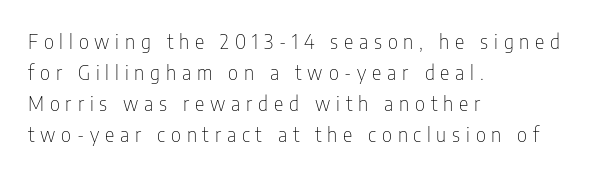
Caption: face not bold, strokes unweighted. This rendering widens character spacing well past its baseline value. A student would call this left alignment; a typographer would say flush left, rag right. Regarding leading, the lines here are spaced in the standard way. In terms of posture, this sample is upright. Decoration check: the copy has no underline.
